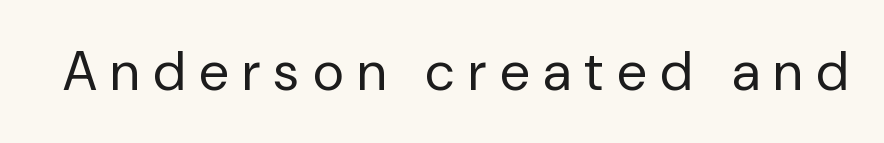
The image shows 54 px regular-weight sans-serif type, upright; set unusually wide letter spacing (+0.26 em), not underlined; low stroke contrast and a medium x-height.
